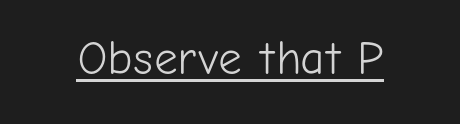
Q: Is the text bold? A: No.
Q: Is the text italic (slanted)? A: No, it is upright.
Q: Is the typeface a serif or a sans-serif typeface? A: Sans-serif.
Q: Is the text underlined? A: Yes.
Q: Is the spacing between letters normal or unusually wide? A: Normal.
Q: Width (condensed, normal, or wide)? A: Normal.
Q: Stroke contrast? A: Low.
Q: x-height? A: Medium.
Q: Monospaced? A: No.
